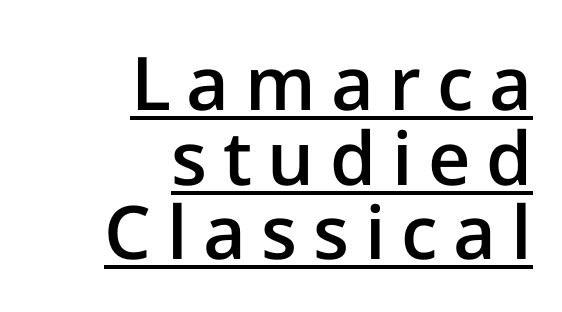
The image shows 74 px semibold sans-serif type, upright; set right-aligned, tight line spacing (1.01x), unusually wide letter spacing (+0.21 em), underlined; low stroke contrast and a medium x-height.
